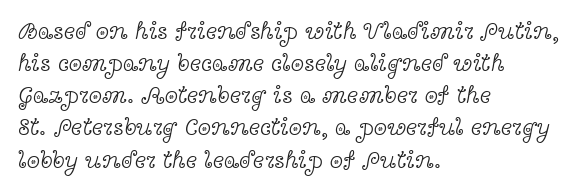
{"italic": "no", "bold": "no", "underline": "no", "align": "left", "line_spacing": "normal", "line_spacing_ratio": 1.34, "letter_spacing": "normal", "letter_spacing_em": 0.0, "glyph_px": 24}
